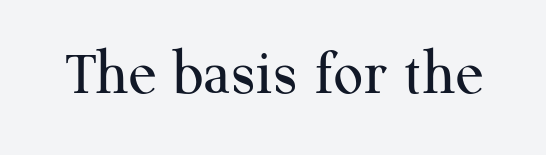
The passage shown has conventional tracking throughout. The typography opts for an upright posture over an oblique one. Serif or sans? Serif — the stroke terminals have little feet. The letters advance in unequal steps, a hallmark of proportional type. No letter is thick-stroked: the sample isn't bold. Any mark beneath the type? The region is blank.
